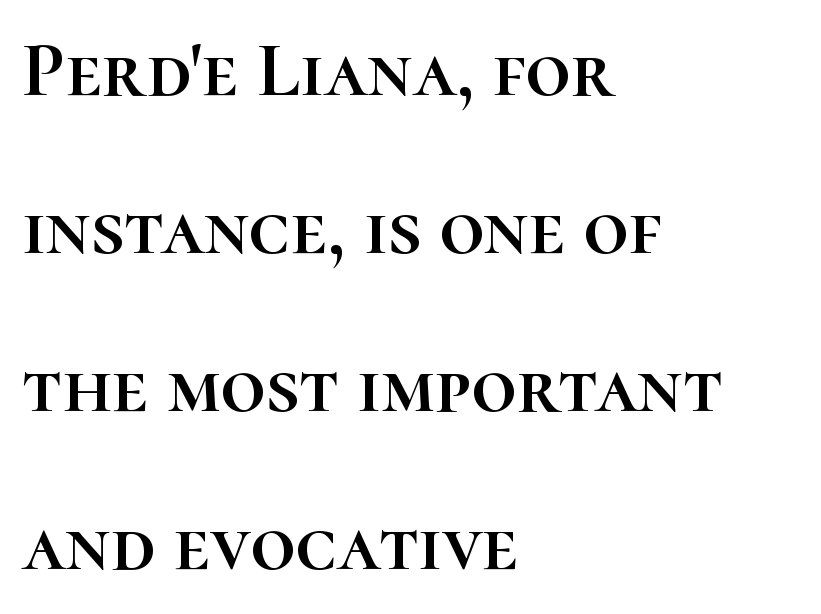
Q: Is the text italic (slanted)? A: No, it is upright.
Q: Is the text underlined? A: No.
Q: How is the paragraph aligned? A: Left-aligned.
Q: Is the spacing between letters normal or unusually wide? A: Normal.
Q: Is the spacing between lines tight, normal or loose? A: Loose.
Q: Width (condensed, normal, or wide)? A: Normal.
Q: Stroke contrast? A: High.
Q: x-height? A: Medium.
Q: Monospaced? A: No.
